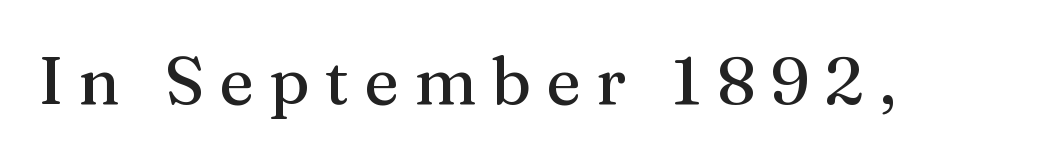
{"serif": "yes", "italic": "no", "width": "normal", "stroke_contrast": "medium", "x_height": "medium", "monospaced": "no", "underline": "no", "letter_spacing": "wide", "letter_spacing_em": 0.22, "glyph_px": 67}
